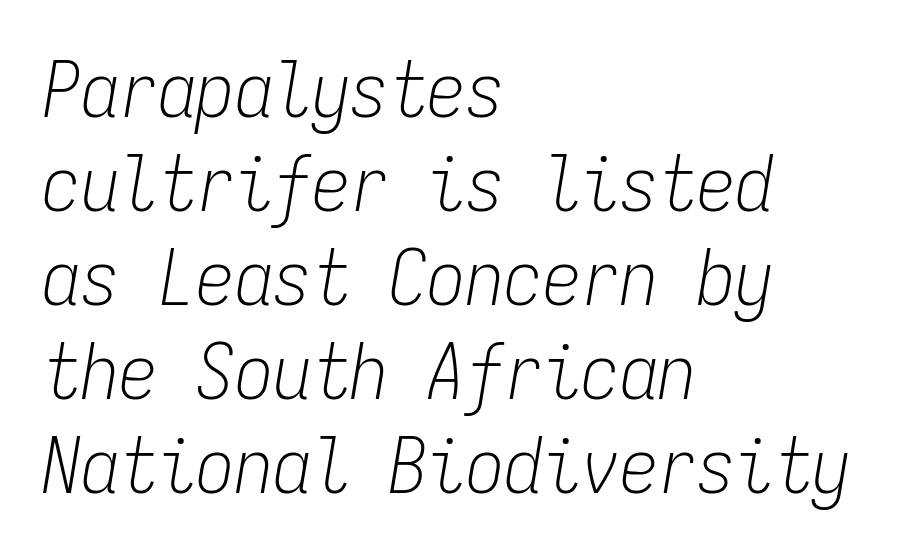
{"italic": "yes", "lean": "right", "slant_degrees": 9, "bold": "no", "weight": "light", "width": "condensed", "stroke_contrast": "low", "x_height": "medium", "monospaced": "yes", "underline": "no", "align": "left", "line_spacing_ratio": 1.22, "letter_spacing": "normal", "letter_spacing_em": 0.0, "glyph_px": 77}
